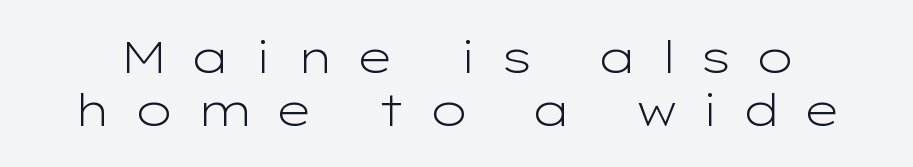
No italicization has been applied; the sample stays upright. What stands out about the letter spacing? Its width — letters are far apart. Each letter's strokes conclude bluntly, with no projecting serifs. Each letter keeps its own natural width here, so spacing adapts to shape. The passage shown is not underscored anywhere. The cut favours lightness, reaching ordinary text weight at its darkest.
